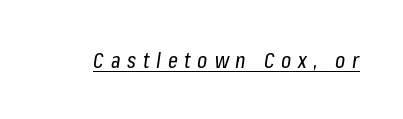
{"italic": "yes", "lean": "right", "slant_degrees": 8, "bold": "no", "underline": "yes", "letter_spacing": "wide", "letter_spacing_em": 0.31, "glyph_px": 22}
